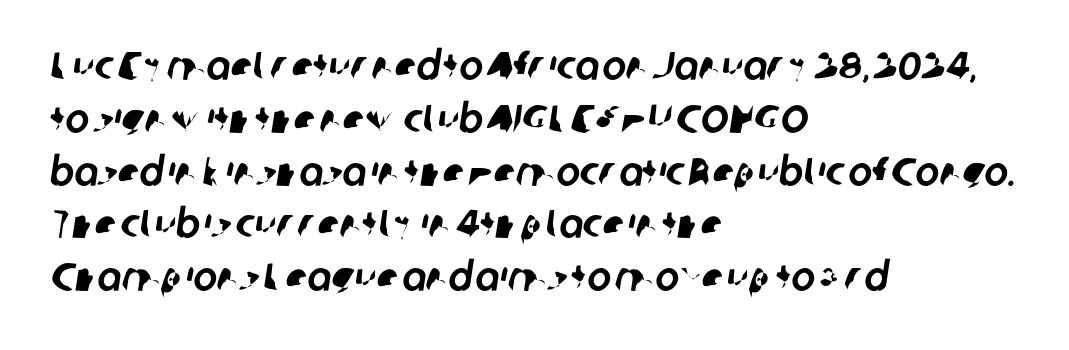
The image shows 40 px sans-serif type; set left-aligned, normal line spacing (1.32x), normal letter spacing, not underlined; low stroke contrast and a medium x-height.
